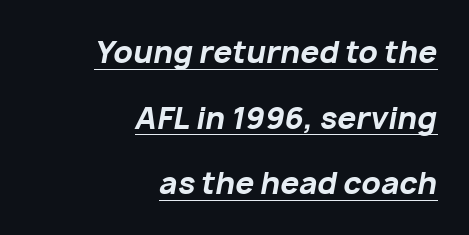
{"italic": "yes", "lean": "right", "slant_degrees": 10, "bold": "yes", "weight": "bold", "width": "normal", "stroke_contrast": "low", "x_height": "medium", "monospaced": "no", "underline": "yes", "align": "right", "line_spacing": "loose", "line_spacing_ratio": 2.19, "letter_spacing": "normal", "letter_spacing_em": 0.0, "glyph_px": 30}
